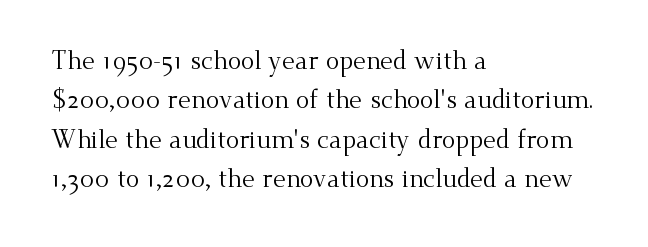
Q: Is the text bold? A: No.
Q: Is the text italic (slanted)? A: No, it is upright.
Q: Is the text underlined? A: No.
Q: How is the paragraph aligned? A: Left-aligned.
Q: Is the spacing between letters normal or unusually wide? A: Normal.
Q: Is the spacing between lines tight, normal or loose? A: Normal.
